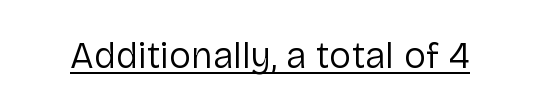
{"serif": "no", "italic": "no", "bold": "no", "weight": "regular", "width": "normal", "stroke_contrast": "low", "x_height": "medium", "monospaced": "no", "underline": "yes", "letter_spacing": "normal", "letter_spacing_em": 0.0, "glyph_px": 37}
